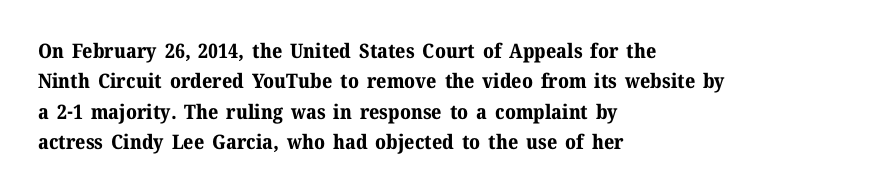
The image shows 20 px bold type, upright; set left-aligned, normal line spacing (1.52x), normal letter spacing, not underlined.
